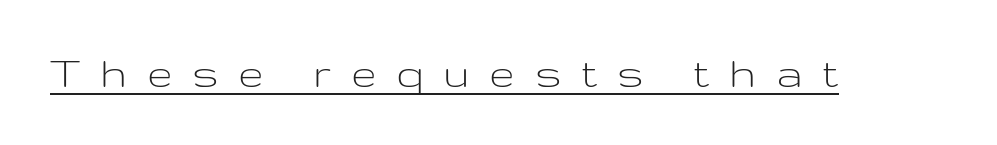
Q: Is the text bold? A: No.
Q: Is the text italic (slanted)? A: No, it is upright.
Q: Is the typeface a serif or a sans-serif typeface? A: Sans-serif.
Q: Is the text underlined? A: Yes.
Q: Is the spacing between letters normal or unusually wide? A: Unusually wide.
Q: Width (condensed, normal, or wide)? A: Wide.
Q: Stroke contrast? A: Low.
Q: x-height? A: Medium.
Q: Monospaced? A: No.
